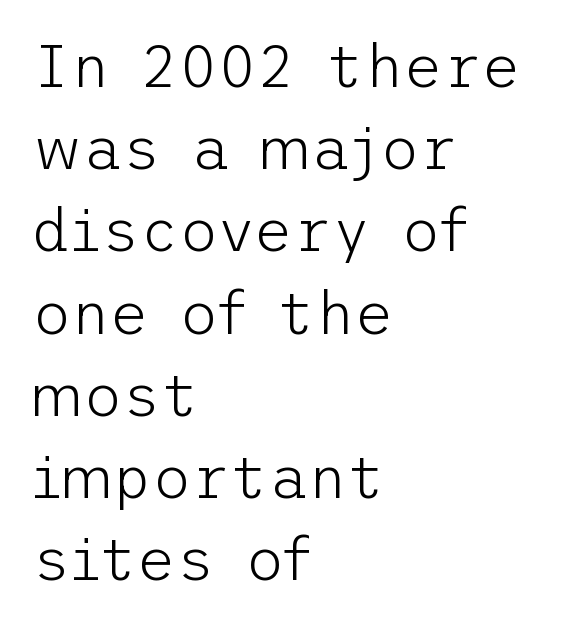
{"serif": "no", "italic": "no", "bold": "no", "weight": "light", "width": "normal", "stroke_contrast": "low", "x_height": "medium", "underline": "no", "align": "left", "line_spacing": "normal", "line_spacing_ratio": 1.37, "letter_spacing": "normal", "letter_spacing_em": 0.0, "glyph_px": 60}
